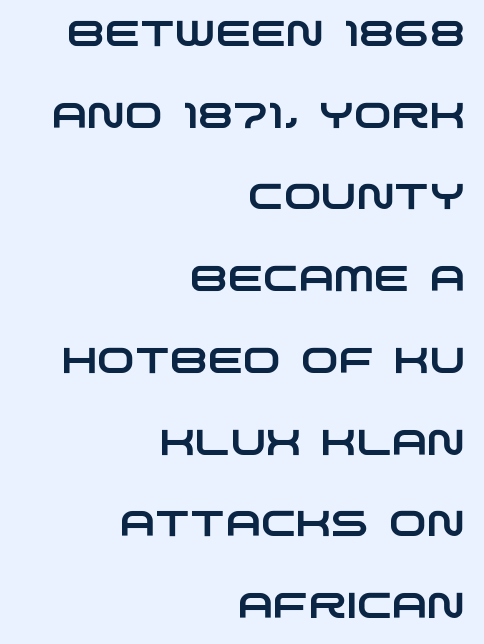
Q: Is the typeface a serif or a sans-serif typeface? A: Sans-serif.
Q: Is the text underlined? A: No.
Q: How is the paragraph aligned? A: Right-aligned.
Q: Is the spacing between letters normal or unusually wide? A: Normal.
Q: Is the spacing between lines tight, normal or loose? A: Loose.
Q: Width (condensed, normal, or wide)? A: Wide.
Q: Stroke contrast? A: Low.
Q: x-height? A: Large.
Q: Monospaced? A: No.
